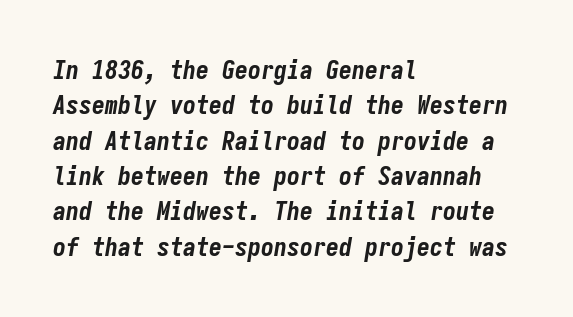
Q: Is the text bold? A: Yes.
Q: Is the text italic (slanted)? A: Yes, it leans right by about 9 degrees.
Q: Is the text underlined? A: No.
Q: How is the paragraph aligned? A: Left-aligned.
Q: Is the spacing between letters normal or unusually wide? A: Normal.
Q: Is the spacing between lines tight, normal or loose? A: Normal.
